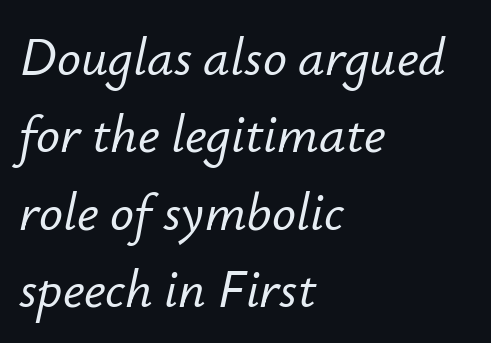
You could call the tracking neutral — neither tight nor loose. Is this a fixed-width face? No — the glyphs have proportional, varying widths. Each new line begins a customary step beneath the previous one. Plain, unruled lines of type. Visually the block forms a straight wall on the left and a jagged coastline on the right. Emphasis-style slanted type is in use.
